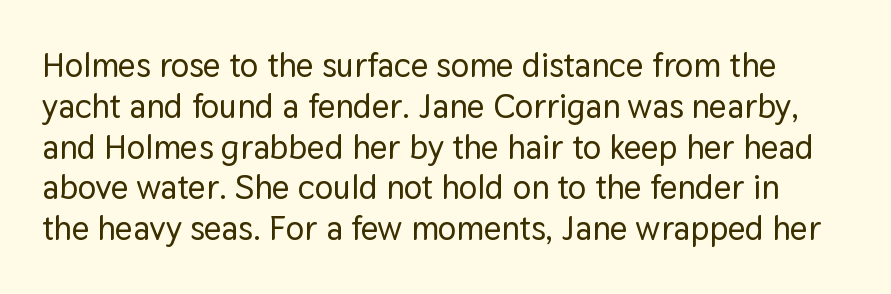
{"serif": "no", "italic": "no", "width": "normal", "stroke_contrast": "low", "x_height": "medium", "monospaced": "no", "underline": "no", "line_spacing_ratio": 1.2, "letter_spacing": "normal", "letter_spacing_em": 0.0, "glyph_px": 34}
